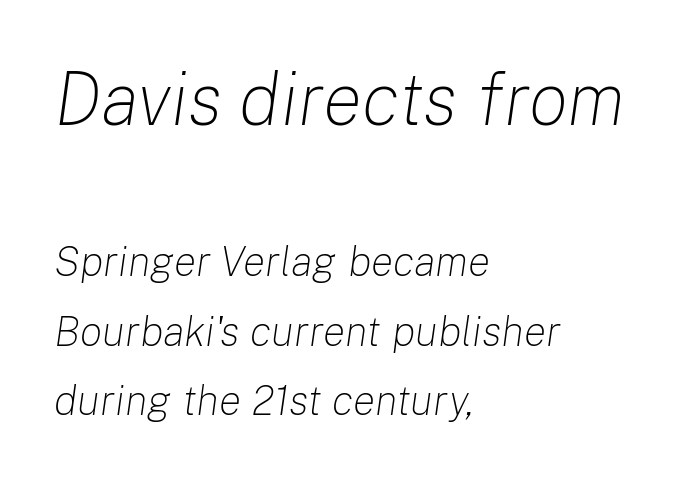
{"italic": "yes", "lean": "right", "slant_degrees": 8, "bold": "no", "weight": "light", "width": "normal", "stroke_contrast": "low", "x_height": "medium", "monospaced": "no", "underline": "no", "align": "left", "line_spacing": "normal", "line_spacing_ratio": 1.66, "letter_spacing": "normal", "letter_spacing_em": 0.0, "larger_block": "first", "size_ratio": 1.76, "glyph_px": 74}
